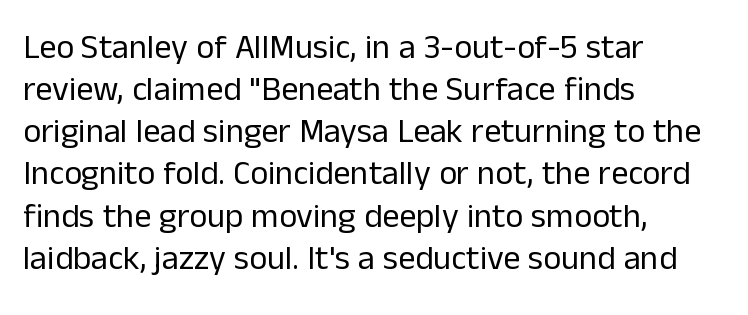
Q: Is the text bold? A: No.
Q: Is the text italic (slanted)? A: No, it is upright.
Q: Is the typeface a serif or a sans-serif typeface? A: Sans-serif.
Q: Is the text underlined? A: No.
Q: How is the paragraph aligned? A: Left-aligned.
Q: Is the spacing between letters normal or unusually wide? A: Normal.
Q: Width (condensed, normal, or wide)? A: Normal.
Q: Stroke contrast? A: Low.
Q: x-height? A: Medium.
Q: Monospaced? A: No.
